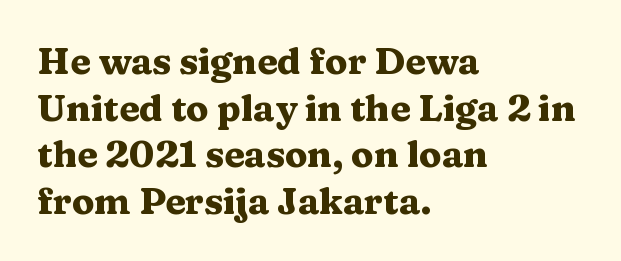
Varying glyph widths throughout — classic text-font behaviour. Words float on clear page, feet unadorned. Caption: standard tracking, unaltered. I'd describe the lettering as bold — thick and assertive. Whoever set this chose a conventional vertical rhythm.
